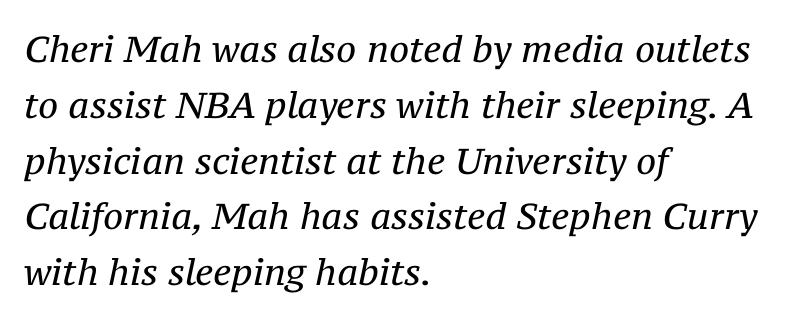
Note the varied advance widths — an 'i' is clearly narrower than an 'm'. No chunkiness to these letters — they're not bold. Inter-character spacing is left at the font's built-in metrics. The text block is weighted toward the left margin, trailing off unevenly rightward.
